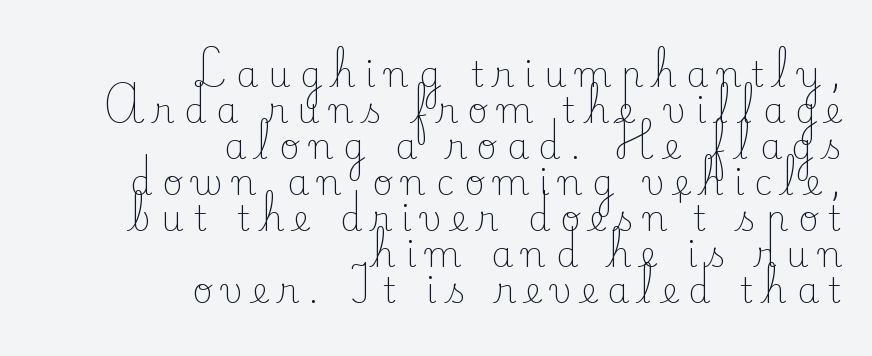
{"serif": "yes", "italic": "no", "bold": "no", "weight": "light", "width": "normal", "stroke_contrast": "low", "x_height": "small", "monospaced": "no", "underline": "no", "align": "right", "line_spacing": "tight", "line_spacing_ratio": 1.03, "letter_spacing": "wide", "letter_spacing_em": 0.28, "glyph_px": 35}
